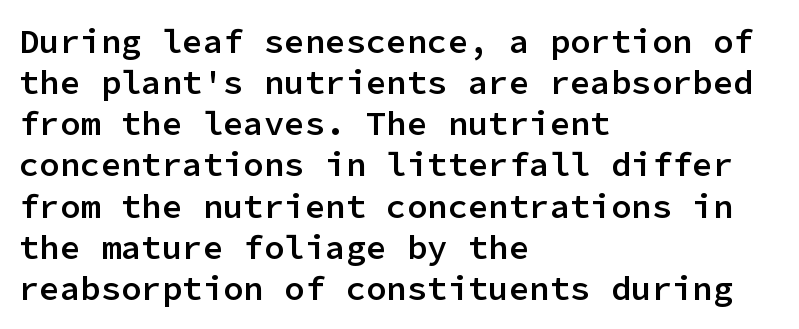
Q: Is the text bold? A: Semi-bold.
Q: Is the text italic (slanted)? A: No, it is upright.
Q: Is the typeface a serif or a sans-serif typeface? A: Sans-serif.
Q: Is the text underlined? A: No.
Q: How is the paragraph aligned? A: Left-aligned.
Q: Is the spacing between letters normal or unusually wide? A: Normal.
Q: Width (condensed, normal, or wide)? A: Normal.
Q: Stroke contrast? A: Low.
Q: x-height? A: Medium.
Q: Monospaced? A: Yes.
